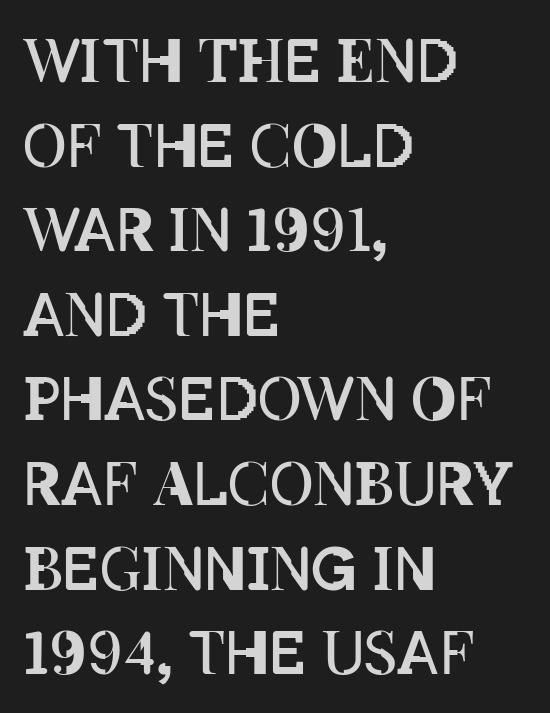
Q: Is the text bold? A: No.
Q: Is the text italic (slanted)? A: No, it is upright.
Q: Is the text underlined? A: No.
Q: How is the paragraph aligned? A: Left-aligned.
Q: Is the spacing between letters normal or unusually wide? A: Normal.
Q: Is the spacing between lines tight, normal or loose? A: Normal.
Q: Width (condensed, normal, or wide)? A: Condensed.
Q: Stroke contrast? A: Low.
Q: x-height? A: Large.
Q: Monospaced? A: No.
